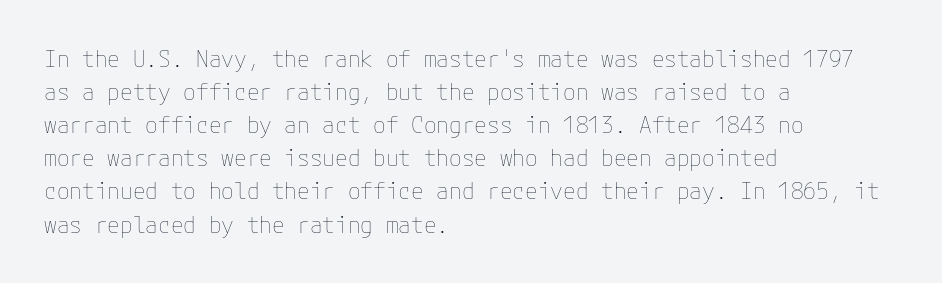
Does extra space separate the letters? No, they use regular spacing. The rendering anchors every line to the left-hand side. The axis of the letterforms is exactly vertical. These lines sit exactly where default settings would place them. Ink coverage per letter is moderate at most. Bare-footed words on every line.
